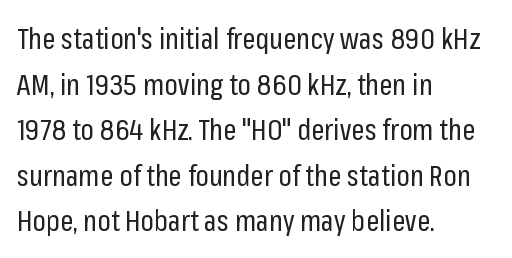
The axis of the letterforms is exactly vertical. Standard letterfit; no display-style spreading of the glyphs. Visually the block forms a straight wall on the left and a jagged coastline on the right. The letterforms sit at book weight or below. Descenders are the only things crossing below the line.
